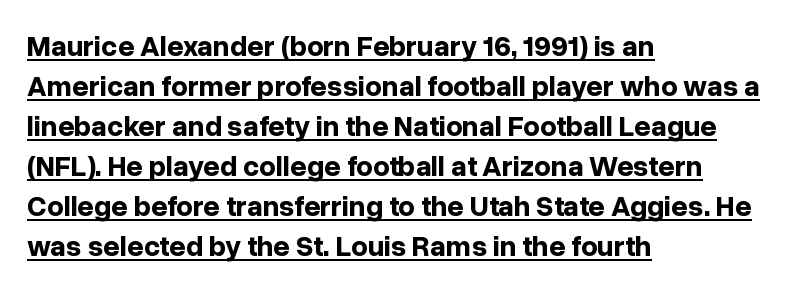
{"serif": "no", "italic": "no", "bold": "yes", "weight": "bold", "width": "normal", "stroke_contrast": "low", "x_height": "medium", "monospaced": "no", "underline": "yes", "align": "left", "line_spacing": "normal", "line_spacing_ratio": 1.38, "letter_spacing": "normal", "letter_spacing_em": 0.0, "glyph_px": 29}
